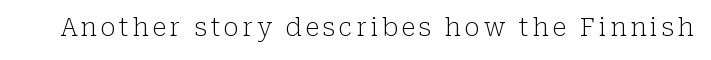
Q: Is the text bold? A: No.
Q: Is the text italic (slanted)? A: No, it is upright.
Q: Is the text underlined? A: No.
